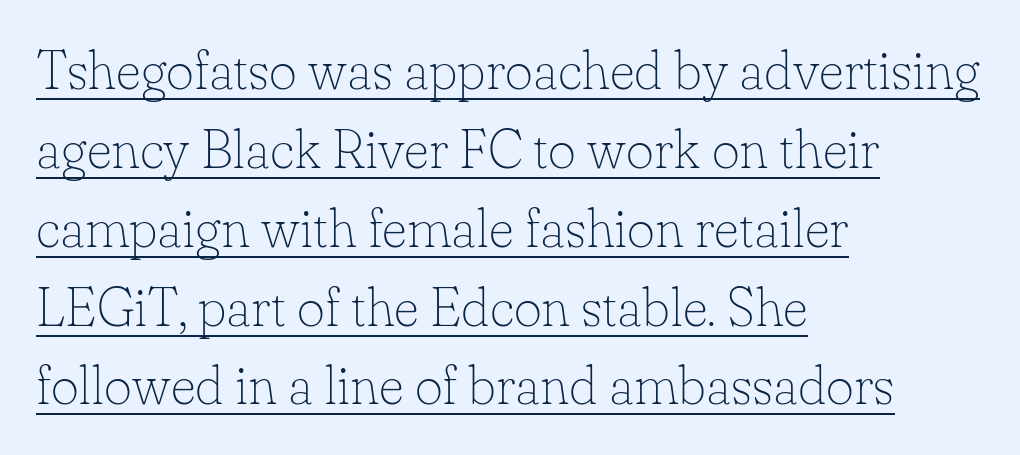
Q: Is the text bold? A: No.
Q: Is the text italic (slanted)? A: No, it is upright.
Q: Is the typeface a serif or a sans-serif typeface? A: Serif.
Q: Is the text underlined? A: Yes.
Q: How is the paragraph aligned? A: Left-aligned.
Q: Is the spacing between letters normal or unusually wide? A: Normal.
Q: Is the spacing between lines tight, normal or loose? A: Normal.
Q: Width (condensed, normal, or wide)? A: Normal.
Q: Stroke contrast? A: Low.
Q: x-height? A: Small.
Q: Monospaced? A: No.
